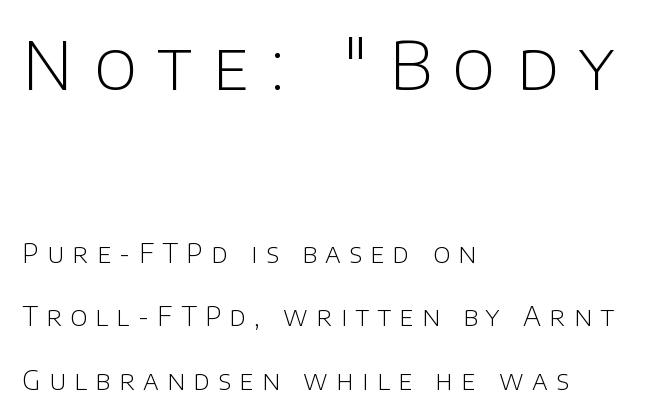
The image shows 66 px light sans-serif type, upright; set left-aligned, loose line spacing (2.44x), unusually wide letter spacing (+0.32 em), not underlined; the first (top) block is 2.54x larger; low stroke contrast and a large x-height.
